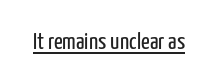
Q: Is the text bold? A: No.
Q: Is the text italic (slanted)? A: No, it is upright.
Q: Is the text underlined? A: Yes.
Q: Is the spacing between letters normal or unusually wide? A: Normal.
